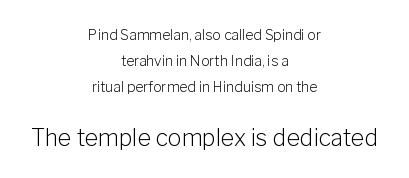
{"italic": "no", "bold": "no", "underline": "no", "align": "center", "line_spacing_ratio": 1.87, "letter_spacing": "normal", "letter_spacing_em": 0.0, "larger_block": "second", "size_ratio": 1.64, "glyph_px": 23}
